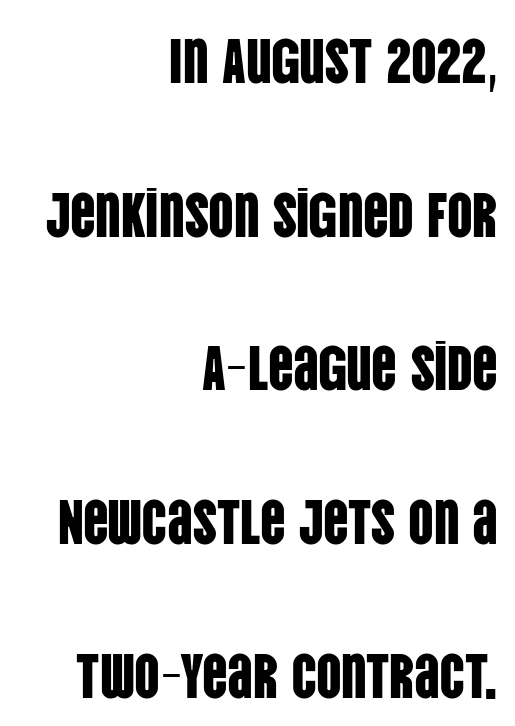
Q: Is the text italic (slanted)? A: No, it is upright.
Q: Is the typeface a serif or a sans-serif typeface? A: Sans-serif.
Q: Is the text underlined? A: No.
Q: How is the paragraph aligned? A: Right-aligned.
Q: Is the spacing between letters normal or unusually wide? A: Normal.
Q: Is the spacing between lines tight, normal or loose? A: Loose.
Q: Width (condensed, normal, or wide)? A: Condensed.
Q: Stroke contrast? A: Low.
Q: x-height? A: Large.
Q: Monospaced? A: No.
